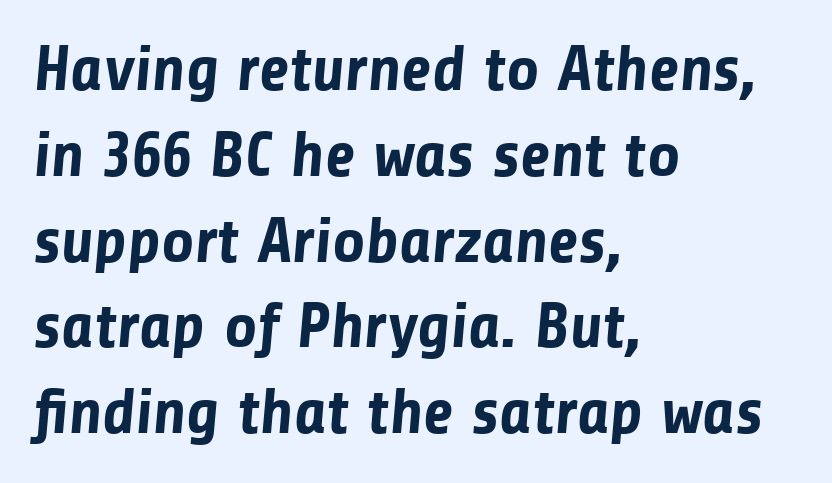
{"serif": "no", "bold": "yes", "weight": "bold", "width": "normal", "stroke_contrast": "low", "x_height": "medium", "monospaced": "no", "underline": "no", "align": "left", "line_spacing": "normal", "line_spacing_ratio": 1.34, "letter_spacing": "normal", "letter_spacing_em": 0.0, "glyph_px": 64}
